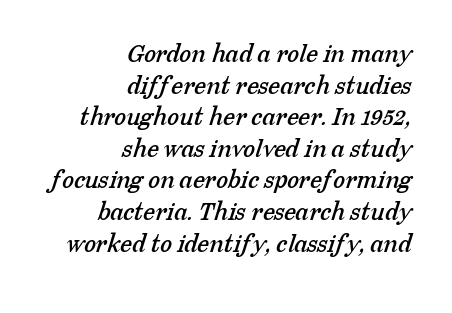
The image shows 27 px text type; set right-aligned, line spacing 1.17x, normal letter spacing, not underlined.
